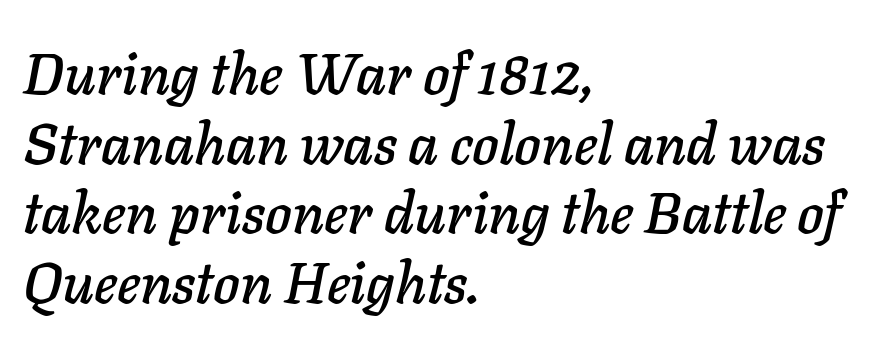
{"italic": "yes", "lean": "right", "slant_degrees": 11, "width": "normal", "stroke_contrast": "low", "x_height": "medium", "monospaced": "no", "underline": "no", "align": "left", "line_spacing_ratio": 1.22, "letter_spacing": "normal", "letter_spacing_em": 0.0, "glyph_px": 57}
